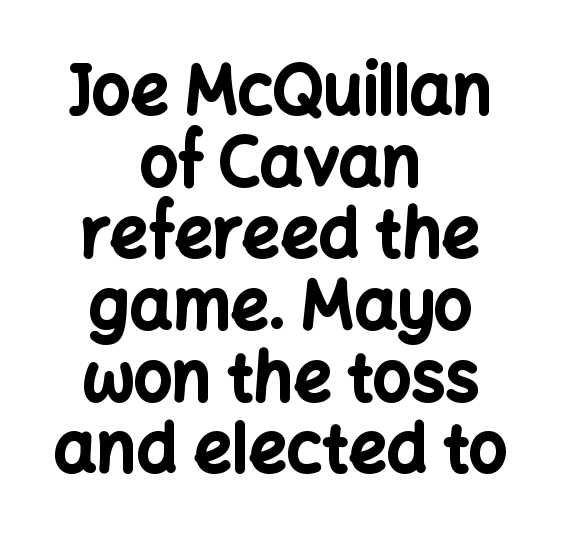
Q: Is the text bold? A: Yes.
Q: Is the text italic (slanted)? A: No, it is upright.
Q: Is the typeface a serif or a sans-serif typeface? A: Sans-serif.
Q: Is the text underlined? A: No.
Q: How is the paragraph aligned? A: Centered.
Q: Is the spacing between letters normal or unusually wide? A: Normal.
Q: Is the spacing between lines tight, normal or loose? A: Tight.
Q: Width (condensed, normal, or wide)? A: Normal.
Q: Stroke contrast? A: Low.
Q: x-height? A: Medium.
Q: Monospaced? A: No.
